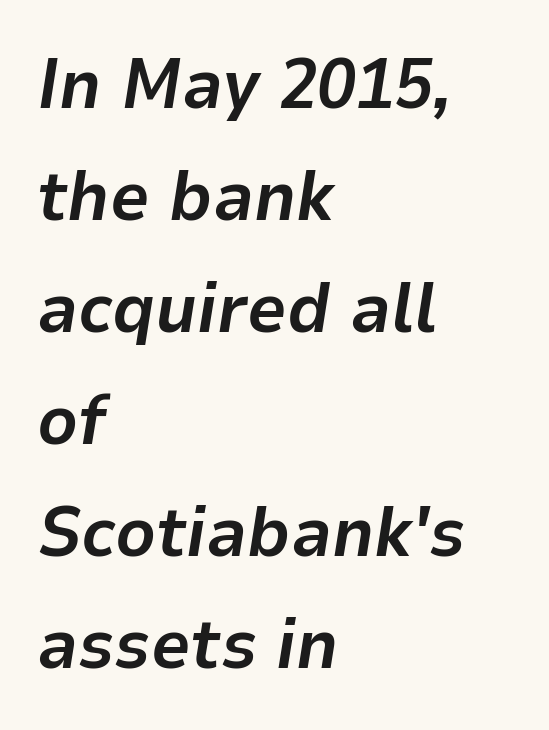
Q: Is the text bold? A: Yes.
Q: Is the text italic (slanted)? A: Yes, it leans right by about 9 degrees.
Q: Is the text underlined? A: No.
Q: How is the paragraph aligned? A: Left-aligned.
Q: Is the spacing between letters normal or unusually wide? A: Normal.
Q: Is the spacing between lines tight, normal or loose? A: Normal.
Q: Width (condensed, normal, or wide)? A: Normal.
Q: Stroke contrast? A: Low.
Q: x-height? A: Medium.
Q: Monospaced? A: No.
